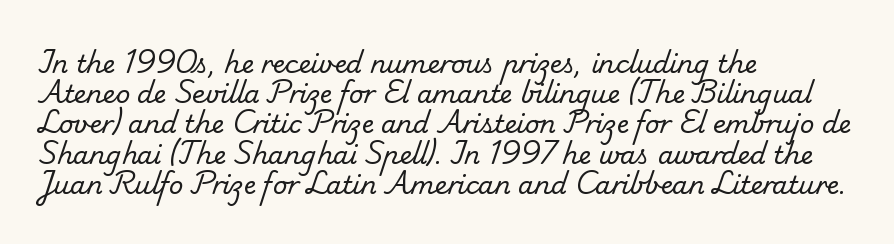
This sample is left-justified, so line endings fall wherever the words run out. A bare baseline throughout the passage. Glyph-to-glyph distance matches everyday printed text. Think standard paragraph weight, or any step lighter than that.
